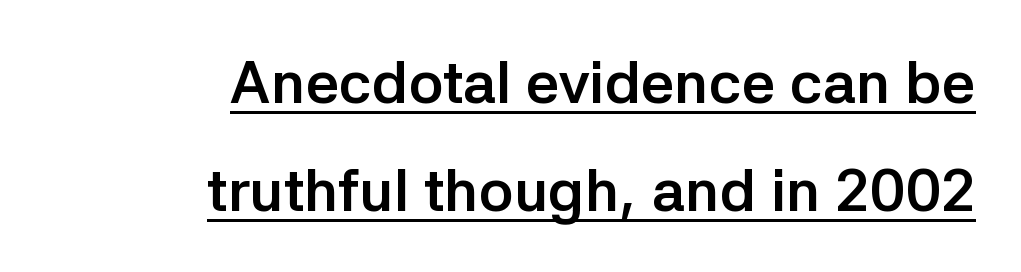
Think of a printed novel: that variable character pitch is what you see here. Notice how the stems are strictly vertical — no italics here. The lines are quadded right. The face used here appears with an underline applied.
